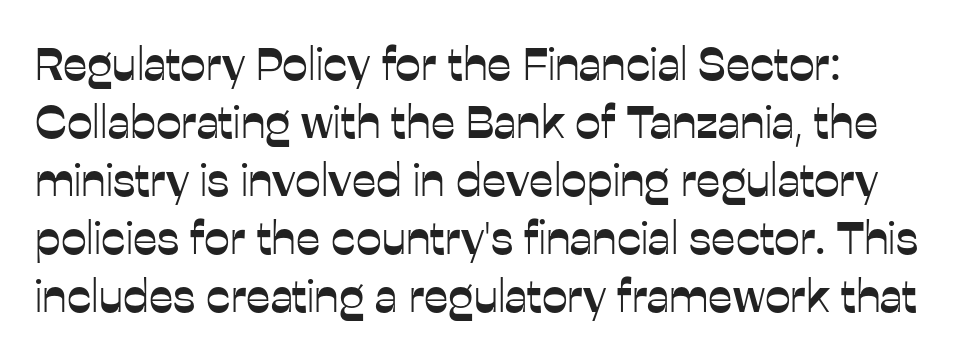
Q: Is the text italic (slanted)? A: No, it is upright.
Q: Is the typeface a serif or a sans-serif typeface? A: Sans-serif.
Q: Is the text underlined? A: No.
Q: How is the paragraph aligned? A: Left-aligned.
Q: Is the spacing between letters normal or unusually wide? A: Normal.
Q: Is the spacing between lines tight, normal or loose? A: Normal.
Q: Width (condensed, normal, or wide)? A: Normal.
Q: Stroke contrast? A: Low.
Q: x-height? A: Medium.
Q: Monospaced? A: No.
